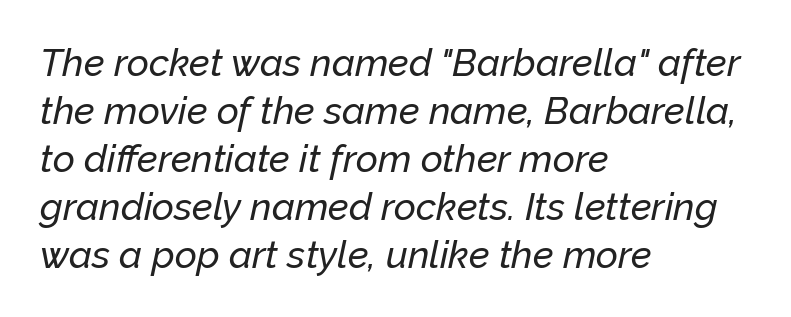
{"italic": "yes", "lean": "right", "slant_degrees": 12, "width": "normal", "stroke_contrast": "low", "x_height": "medium", "monospaced": "no", "underline": "no", "align": "left", "line_spacing": "normal", "line_spacing_ratio": 1.26, "letter_spacing": "normal", "letter_spacing_em": 0.0, "glyph_px": 38}
